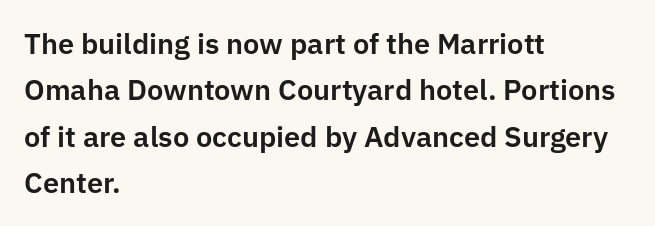
The image shows 29 px sans-serif type, upright; set left-aligned, normal line spacing (1.6x), normal letter spacing, not underlined; low stroke contrast and a medium x-height.
